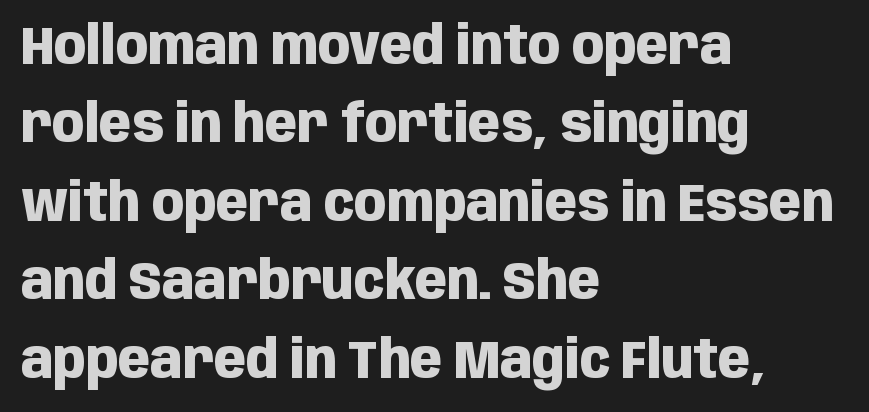
It's the straight-up-and-down kind of type. The area under the type is left untouched. One glance says typical: line gaps are just what's usual. The glyphs have the mass of a bold cut. Here the designer chose a conventional face with non-uniform glyph widths.
